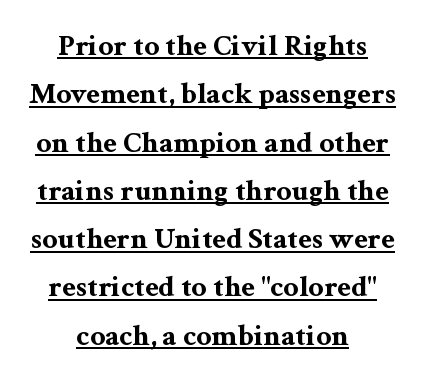
The image shows 30 px bold, wide serif type, upright; set centered, normal line spacing (1.61x), normal letter spacing, underlined; medium stroke contrast and a medium x-height.
